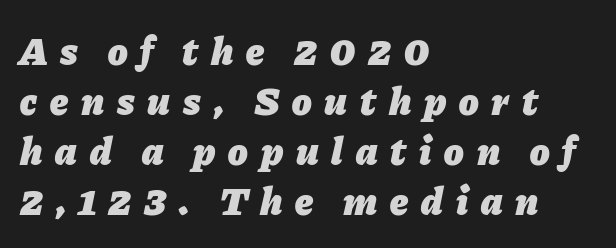
Q: Is the text bold? A: Yes.
Q: Is the text italic (slanted)? A: Yes, it leans right by about 11 degrees.
Q: Is the text underlined? A: No.
Q: How is the paragraph aligned? A: Left-aligned.
Q: Is the spacing between letters normal or unusually wide? A: Unusually wide.
Q: Is the spacing between lines tight, normal or loose? A: Normal.
Q: Width (condensed, normal, or wide)? A: Normal.
Q: Stroke contrast? A: Low.
Q: x-height? A: Medium.
Q: Monospaced? A: No.
